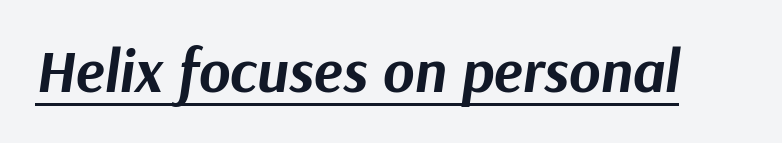
{"italic": "yes", "lean": "right", "slant_degrees": 9, "bold": "yes", "weight": "bold", "width": "normal", "stroke_contrast": "medium", "x_height": "medium", "monospaced": "no", "underline": "yes", "letter_spacing": "normal", "letter_spacing_em": 0.0, "glyph_px": 60}
